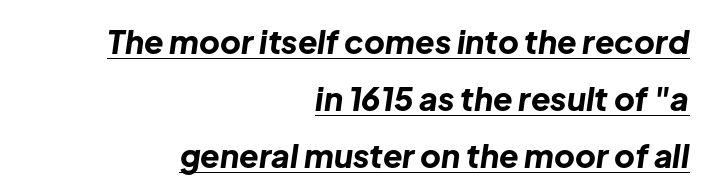
Q: Is the text bold? A: Yes.
Q: Is the text italic (slanted)? A: Yes, it leans right by about 8 degrees.
Q: Is the text underlined? A: Yes.
Q: How is the paragraph aligned? A: Right-aligned.
Q: Is the spacing between letters normal or unusually wide? A: Normal.
Q: Width (condensed, normal, or wide)? A: Normal.
Q: Stroke contrast? A: Low.
Q: x-height? A: Medium.
Q: Monospaced? A: No.
